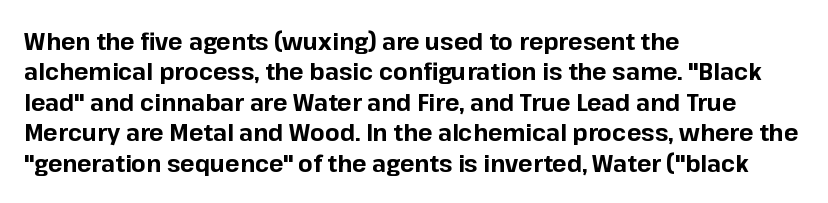
The image shows 24 px bold type, upright; set left-aligned, normal line spacing (1.27x), normal letter spacing, not underlined.
